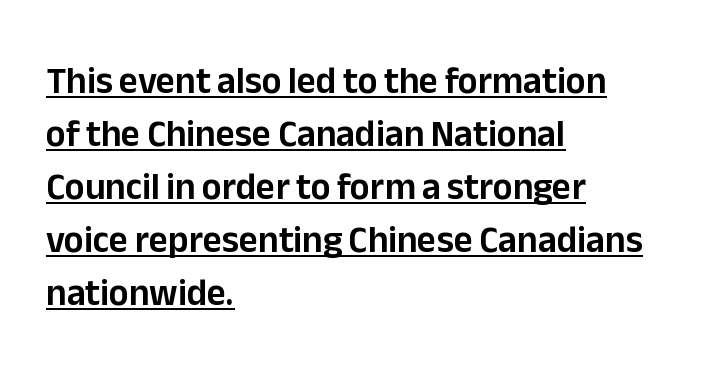
Q: Is the text italic (slanted)? A: No, it is upright.
Q: Is the typeface a serif or a sans-serif typeface? A: Sans-serif.
Q: Is the text underlined? A: Yes.
Q: How is the paragraph aligned? A: Left-aligned.
Q: Is the spacing between letters normal or unusually wide? A: Normal.
Q: Is the spacing between lines tight, normal or loose? A: Normal.
Q: Width (condensed, normal, or wide)? A: Normal.
Q: Stroke contrast? A: Low.
Q: x-height? A: Medium.
Q: Monospaced? A: No.
